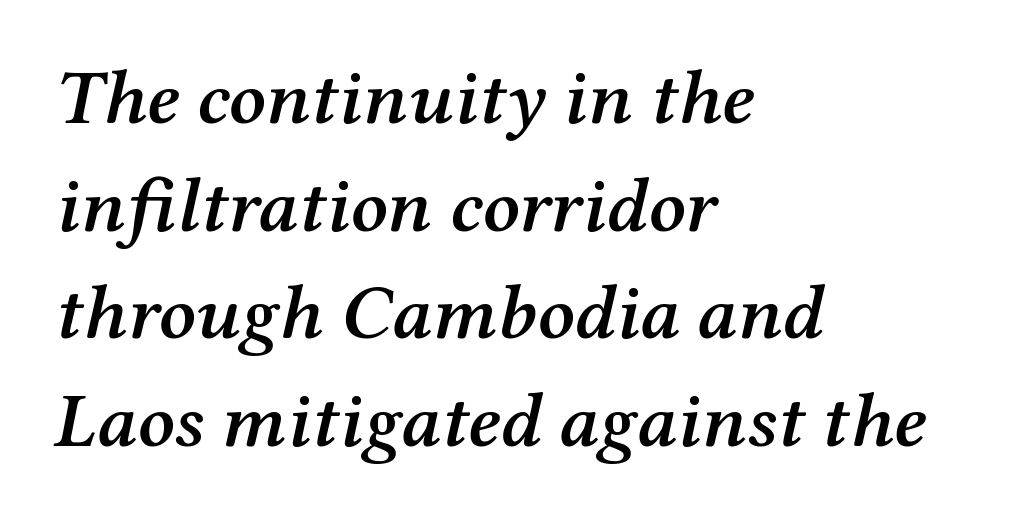
Q: Is the text bold? A: Semi-bold.
Q: Is the text italic (slanted)? A: Yes, it leans right by about 12 degrees.
Q: Is the typeface a serif or a sans-serif typeface? A: Serif.
Q: Is the text underlined? A: No.
Q: How is the paragraph aligned? A: Left-aligned.
Q: Is the spacing between letters normal or unusually wide? A: Normal.
Q: Is the spacing between lines tight, normal or loose? A: Normal.
Q: Width (condensed, normal, or wide)? A: Normal.
Q: Stroke contrast? A: Medium.
Q: x-height? A: Medium.
Q: Monospaced? A: No.
